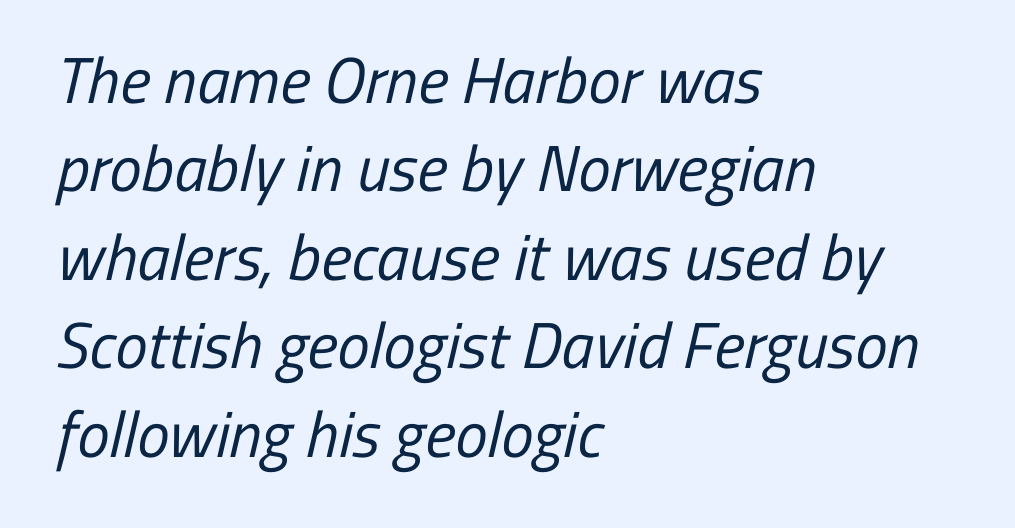
The image shows 65 px regular-weight, condensed sans-serif type; set left-aligned, normal line spacing (1.36x), normal letter spacing, not underlined; low stroke contrast and a medium x-height.
